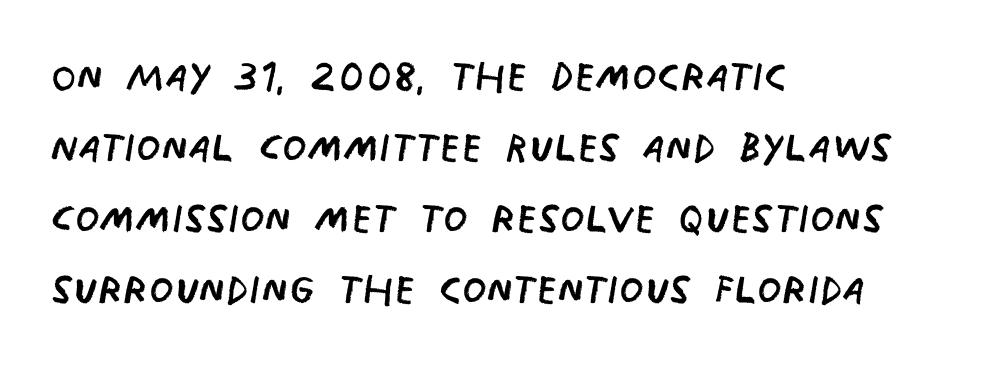
The image shows 56 px regular-weight, condensed sans-serif type; set left-aligned, normal line spacing (1.27x), normal letter spacing, not underlined; low stroke contrast and a large x-height.
